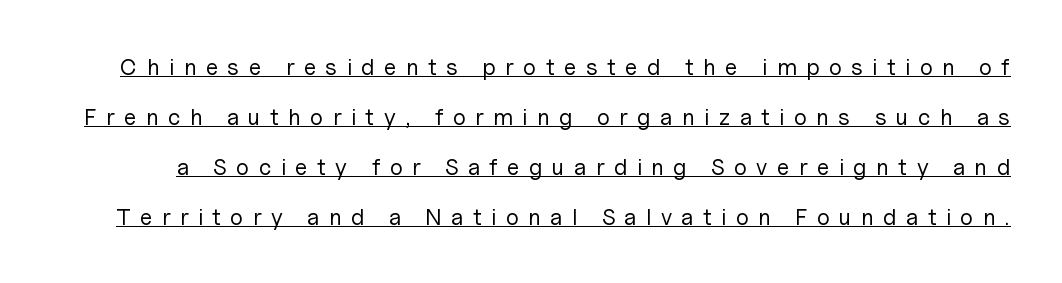
There is plenty of visible air inserted between adjacent glyphs. The type sits square on the baseline with zero lean. Airy leading. Looks like someone drew a line under every word here. Each stroke keeps to a modest, everyday thickness or less.
